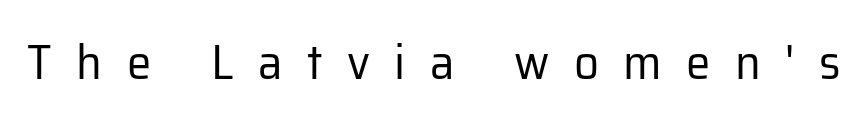
Q: Is the text bold? A: No.
Q: Is the text italic (slanted)? A: No, it is upright.
Q: Is the typeface a serif or a sans-serif typeface? A: Sans-serif.
Q: Is the text underlined? A: No.
Q: Is the spacing between letters normal or unusually wide? A: Unusually wide.
Q: Width (condensed, normal, or wide)? A: Normal.
Q: Stroke contrast? A: Low.
Q: x-height? A: Medium.
Q: Monospaced? A: No.
